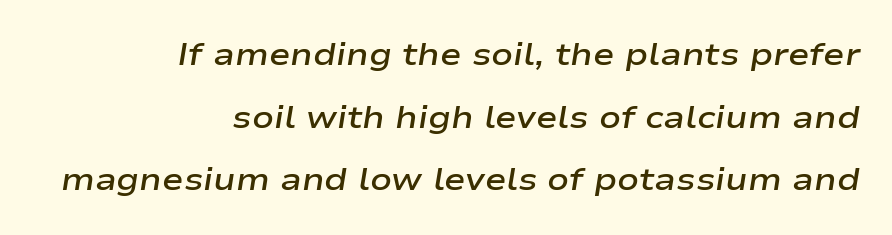
The image shows 32 px semibold, wide type, italic (leaning right); set right-aligned, loose line spacing (1.96x), normal letter spacing, not underlined; low stroke contrast and a medium x-height.
